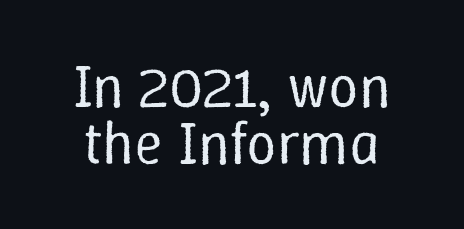
{"italic": "no", "bold": "no", "weight": "regular", "width": "normal", "stroke_contrast": "low", "x_height": "medium", "monospaced": "no", "underline": "no", "line_spacing": "tight", "line_spacing_ratio": 0.95, "letter_spacing": "normal", "letter_spacing_em": 0.0, "glyph_px": 60}
